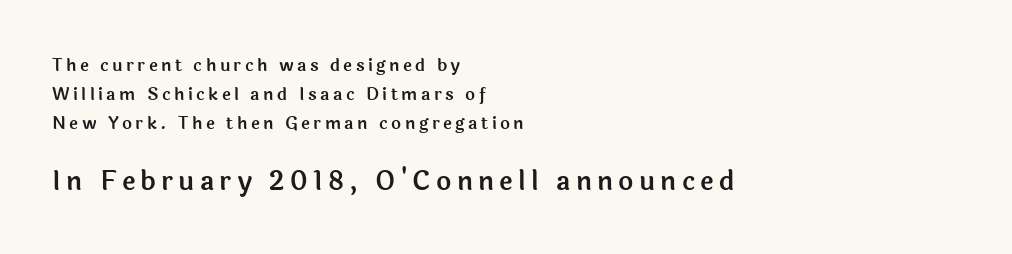
The image shows 26 px text type, upright; set left-aligned, line spacing 1.72x, unusually wide letter spacing (+0.2 em), not underlined; the second (bottom) block is 1.53x larger.
